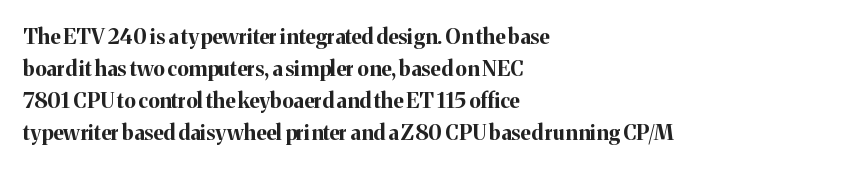
{"italic": "no", "bold": "yes", "underline": "no", "align": "left", "line_spacing": "normal", "line_spacing_ratio": 1.53, "letter_spacing": "normal", "letter_spacing_em": 0.0, "glyph_px": 21}
